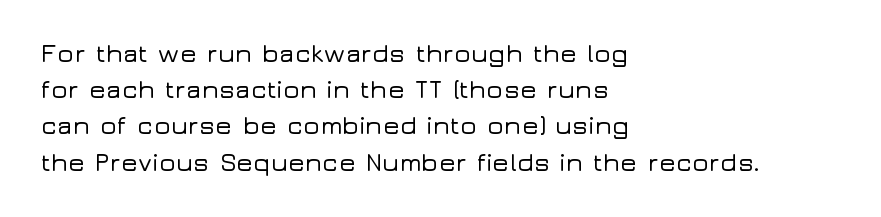
This sample keeps an unexceptional amount of space between lines. Characters follow at the spacing the type designer built in. Leftover space on each line is placed entirely after the last word. Nobody drew a line under any word here. The font's upright variant was chosen for this text.
